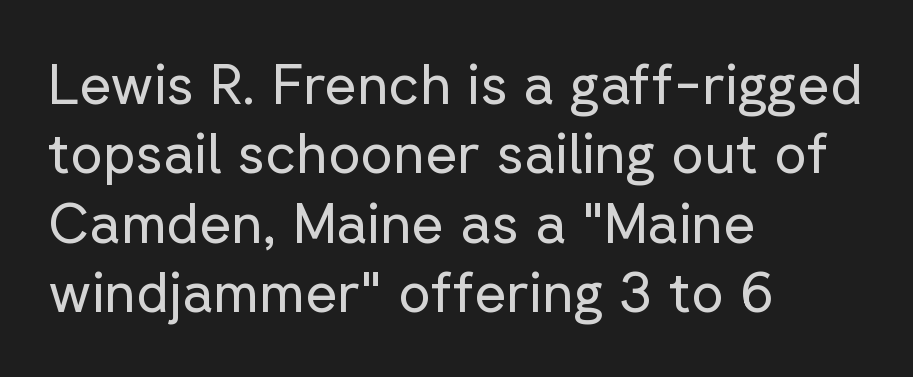
The image shows 56 px regular-weight sans-serif type, upright; set left-aligned, line spacing 1.24x, normal letter spacing, not underlined; low stroke contrast and a medium x-height.
